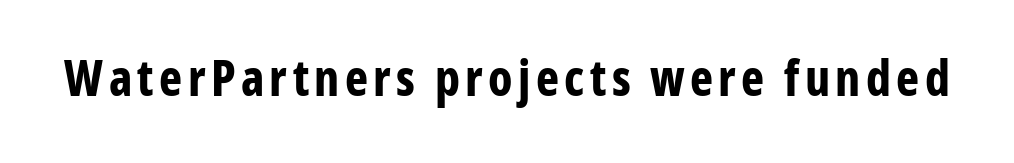
The image shows 49 px bold, condensed sans-serif type, upright; set not underlined; low stroke contrast and a medium x-height.
